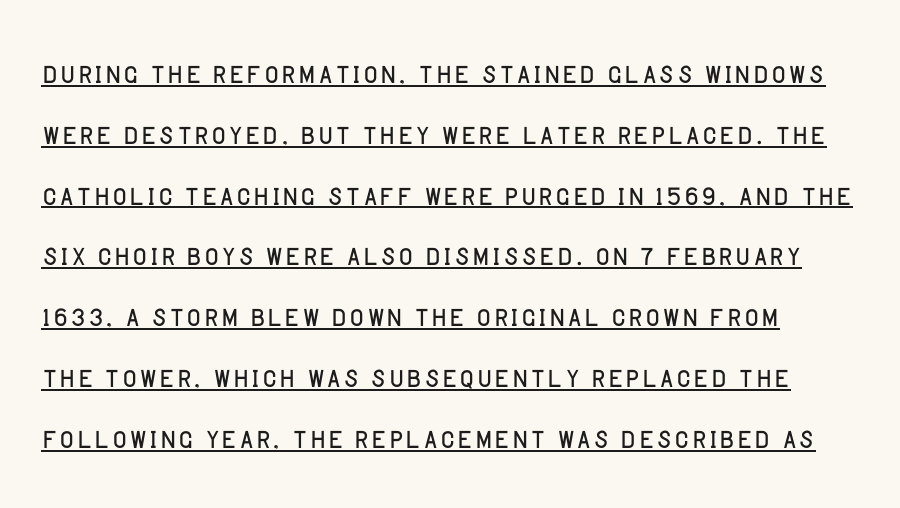
{"serif": "no", "italic": "no", "bold": "no", "weight": "light", "width": "normal", "stroke_contrast": "low", "x_height": "large", "monospaced": "no", "underline": "yes", "line_spacing": "normal", "line_spacing_ratio": 1.6, "letter_spacing": "normal", "letter_spacing_em": 0.0, "glyph_px": 38}
